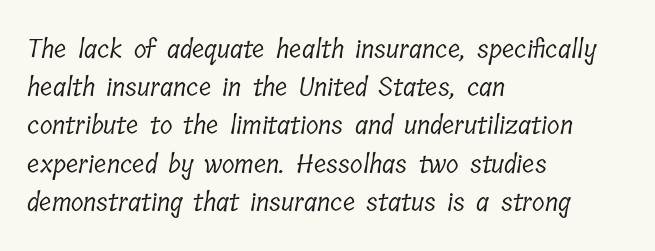
The image shows 26 px text type; set left-aligned, normal line spacing (1.47x), normal letter spacing, not underlined.
